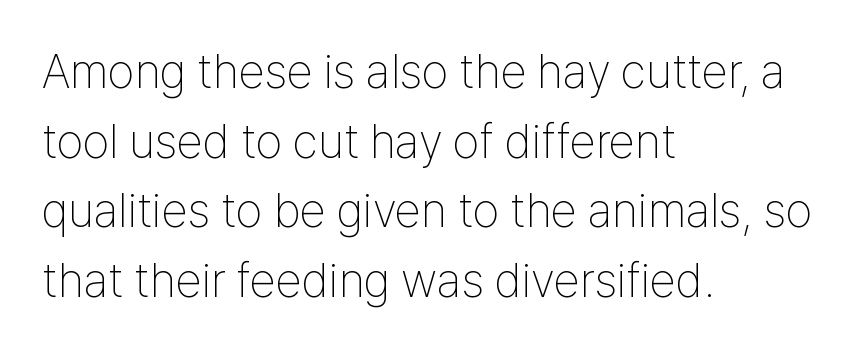
Q: Is the text bold? A: No.
Q: Is the text italic (slanted)? A: No, it is upright.
Q: Is the typeface a serif or a sans-serif typeface? A: Sans-serif.
Q: Is the text underlined? A: No.
Q: How is the paragraph aligned? A: Left-aligned.
Q: Is the spacing between letters normal or unusually wide? A: Normal.
Q: Is the spacing between lines tight, normal or loose? A: Normal.
Q: Width (condensed, normal, or wide)? A: Condensed.
Q: Stroke contrast? A: Low.
Q: x-height? A: Medium.
Q: Monospaced? A: No.
